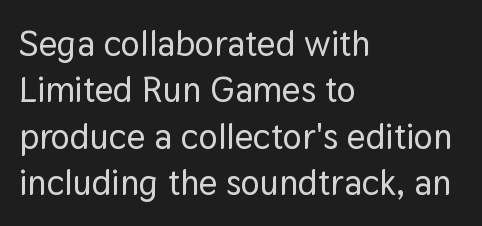
Notice how descenders clear the ascenders below comfortably — that's standard leading. The passage is arranged the way most books set body copy — flush left. Do the letters lean? They stand straight. Observe the ordinary spacing: letters are neighbours, not strangers.
